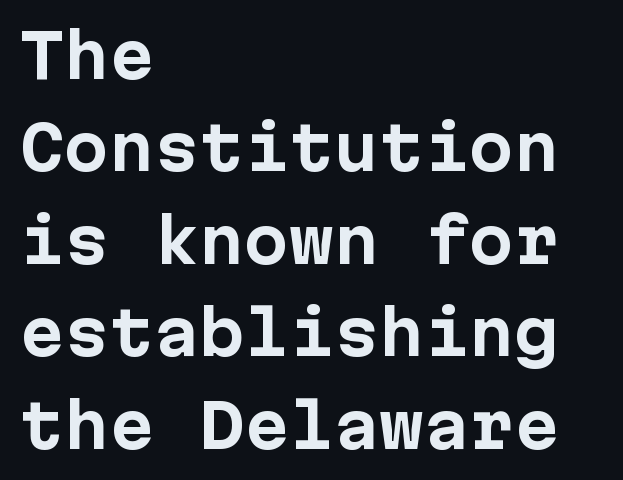
Q: Is the text bold? A: Yes.
Q: Is the text italic (slanted)? A: No, it is upright.
Q: Is the typeface a serif or a sans-serif typeface? A: Sans-serif.
Q: Is the text underlined? A: No.
Q: How is the paragraph aligned? A: Left-aligned.
Q: Is the spacing between letters normal or unusually wide? A: Normal.
Q: Is the spacing between lines tight, normal or loose? A: Normal.
Q: Width (condensed, normal, or wide)? A: Normal.
Q: Stroke contrast? A: Low.
Q: x-height? A: Medium.
Q: Monospaced? A: Yes.
